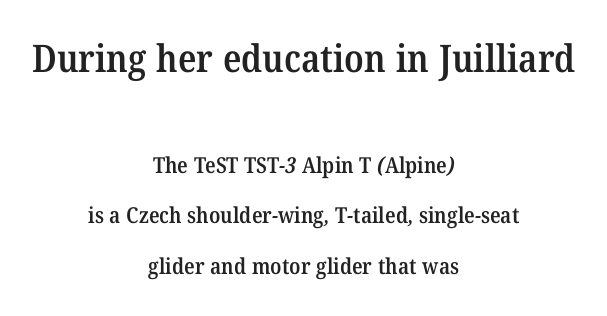
The image shows 38 px semibold serif type; set centered, loose line spacing (2.3x), normal letter spacing, not underlined; the first (top) block is 1.73x larger; medium stroke contrast and a medium x-height.
